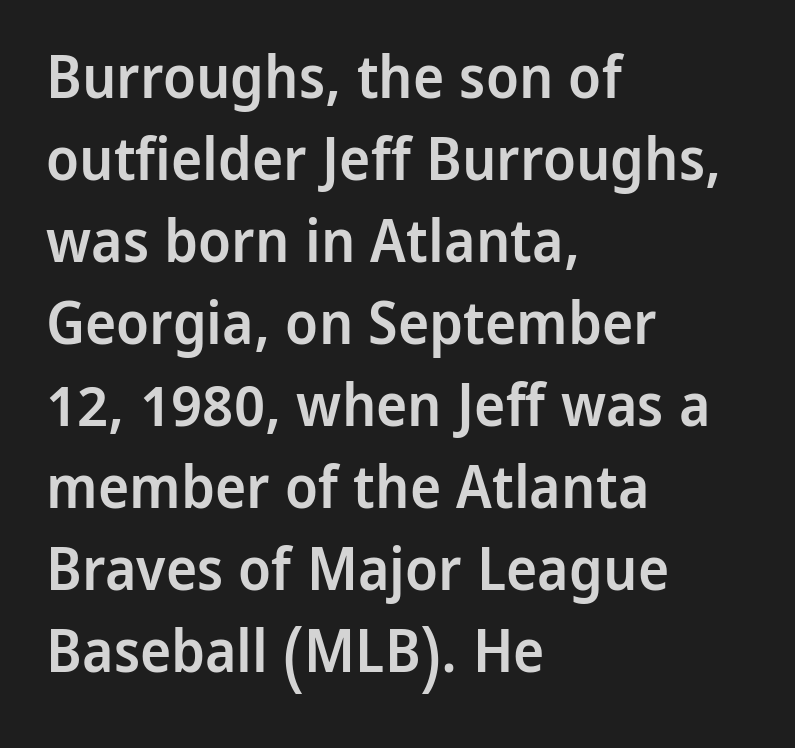
Q: Is the text bold? A: Semi-bold.
Q: Is the text italic (slanted)? A: No, it is upright.
Q: Is the typeface a serif or a sans-serif typeface? A: Sans-serif.
Q: Is the text underlined? A: No.
Q: How is the paragraph aligned? A: Left-aligned.
Q: Is the spacing between letters normal or unusually wide? A: Normal.
Q: Is the spacing between lines tight, normal or loose? A: Normal.
Q: Width (condensed, normal, or wide)? A: Normal.
Q: Stroke contrast? A: Low.
Q: x-height? A: Medium.
Q: Monospaced? A: No.
